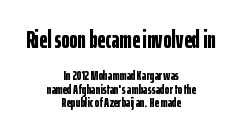
{"italic": "no", "bold": "yes", "underline": "no", "align": "center", "line_spacing": "tight", "line_spacing_ratio": 0.99, "letter_spacing": "normal", "letter_spacing_em": 0.0, "larger_block": "first", "size_ratio": 1.79, "glyph_px": 25}
